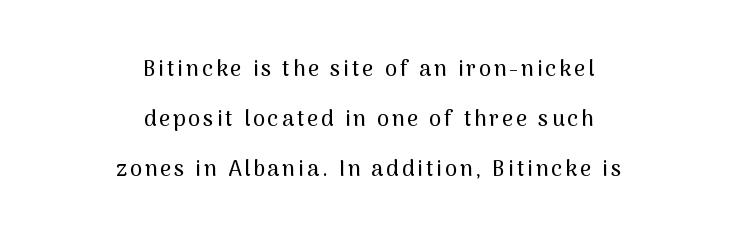
The paragraph has two soft edges and a firm central axis. Glance below the letters and you will spot only blank space. The designer dialed line spacing up above the default. Nope, not italic — everything's standing straight.
